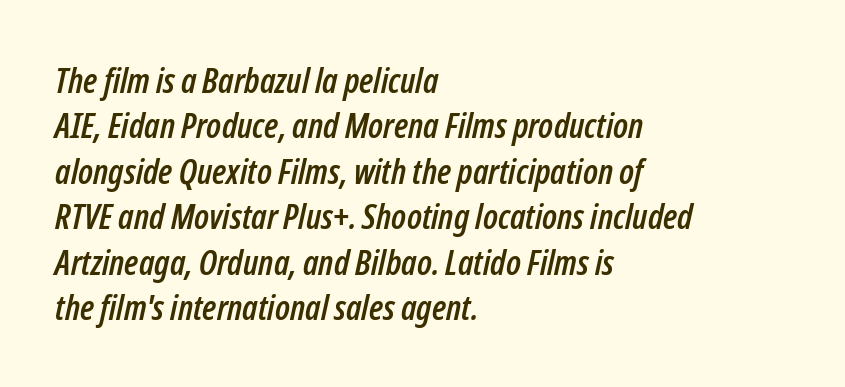
Compared with a centered layout, this one pins lines to the left instead. Plain, unruled lines of type. Leading: standard. Every character sits at an angle, as italics do. Each letter keeps its own natural width here, so spacing adapts to shape. Each word holds together tightly as a unit, with standard inter-letter gaps.
